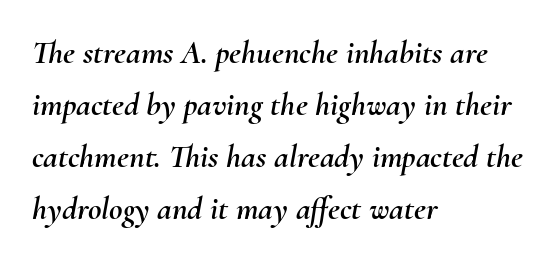
Q: Is the text italic (slanted)? A: Yes, it leans right by about 10 degrees.
Q: Is the text underlined? A: No.
Q: How is the paragraph aligned? A: Left-aligned.
Q: Is the spacing between letters normal or unusually wide? A: Normal.
Q: Is the spacing between lines tight, normal or loose? A: Normal.
Q: Width (condensed, normal, or wide)? A: Normal.
Q: Stroke contrast? A: Medium.
Q: x-height? A: Small.
Q: Monospaced? A: No.
